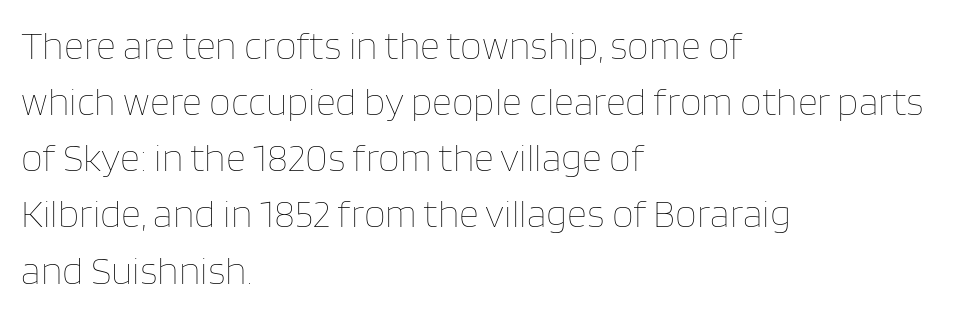
Q: Is the text bold? A: No.
Q: Is the text italic (slanted)? A: No, it is upright.
Q: Is the text underlined? A: No.
Q: How is the paragraph aligned? A: Left-aligned.
Q: Is the spacing between letters normal or unusually wide? A: Normal.
Q: Is the spacing between lines tight, normal or loose? A: Normal.
Q: Width (condensed, normal, or wide)? A: Normal.
Q: Stroke contrast? A: Low.
Q: x-height? A: Large.
Q: Monospaced? A: No.
